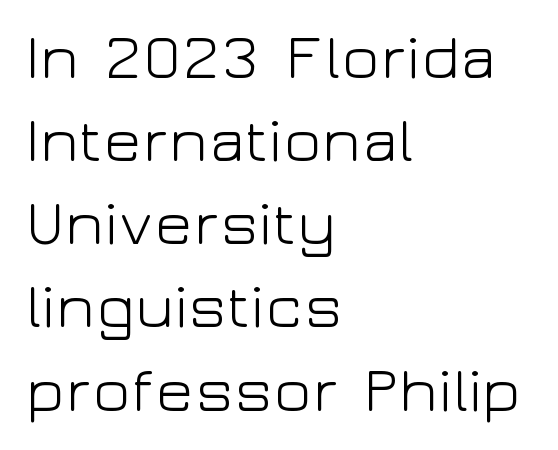
The image shows 63 px light, wide sans-serif type, upright; set left-aligned, normal line spacing (1.32x), normal letter spacing, not underlined; low stroke contrast and a medium x-height.
